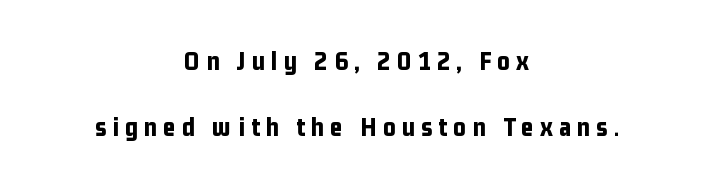
{"italic": "no", "bold": "yes", "underline": "no", "align": "center", "line_spacing": "loose", "line_spacing_ratio": 2.43, "letter_spacing": "wide", "letter_spacing_em": 0.23, "glyph_px": 27}
